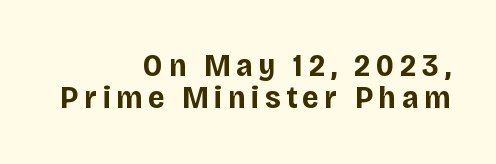
Does the leading feel generous? Not at all — it's pinched. Does the copy run flush right? Yes — the right margin is perfectly even. This sample uses a sans-serif face. Ordinary non-slanted type is in use.
